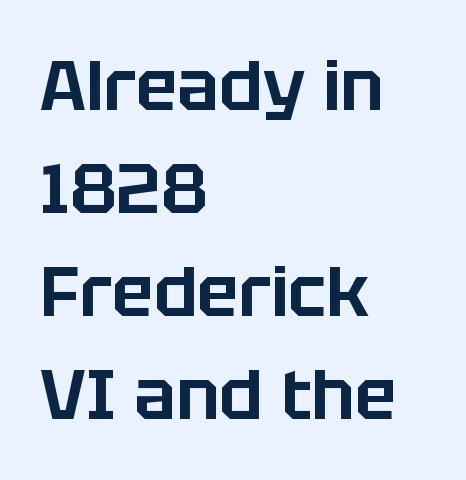
{"serif": "no", "italic": "no", "width": "normal", "stroke_contrast": "low", "x_height": "large", "monospaced": "no", "underline": "no", "align": "left", "line_spacing": "normal", "line_spacing_ratio": 1.47, "letter_spacing": "normal", "letter_spacing_em": 0.0, "glyph_px": 70}
